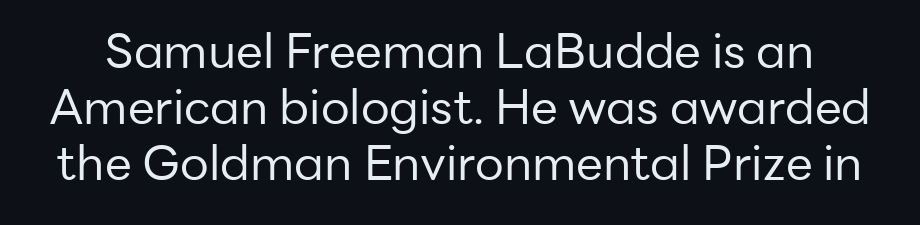
Q: Is the text bold? A: No.
Q: Is the text italic (slanted)? A: No, it is upright.
Q: Is the typeface a serif or a sans-serif typeface? A: Sans-serif.
Q: Is the text underlined? A: No.
Q: Is the spacing between letters normal or unusually wide? A: Normal.
Q: Width (condensed, normal, or wide)? A: Normal.
Q: Stroke contrast? A: Low.
Q: x-height? A: Medium.
Q: Monospaced? A: No.
